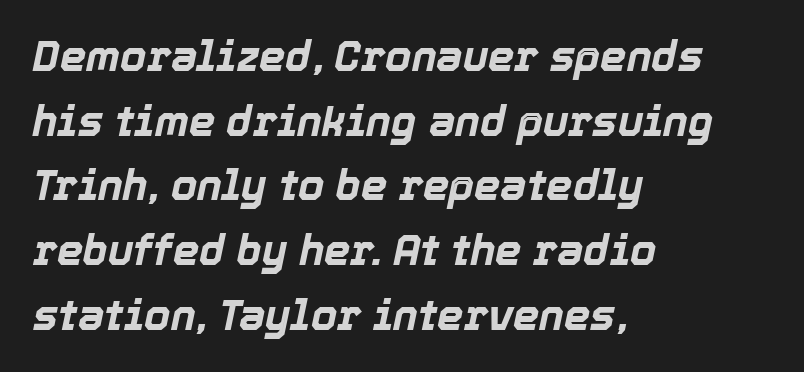
The space directly below the letters is spotless. Italic? Definitely — the glyphs are oblique. Letter spacing: default. Each line starts at the same left margin while the right side varies. These words are printed bold, with thick strokes throughout. Varying glyph widths throughout — classic text-font behaviour.
